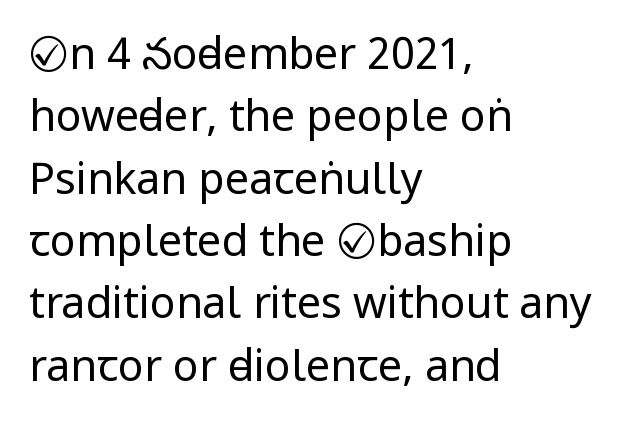
Between one letter and the next there's only the usual sliver of space. You could not count columns in this text — the font is proportionally spaced. Descender tails drop into unmarked territory. In terms of posture, this sample is upright. The text block is weighted toward the left margin, trailing off unevenly rightward. Students, observe: this is what conventionally led text looks like.
